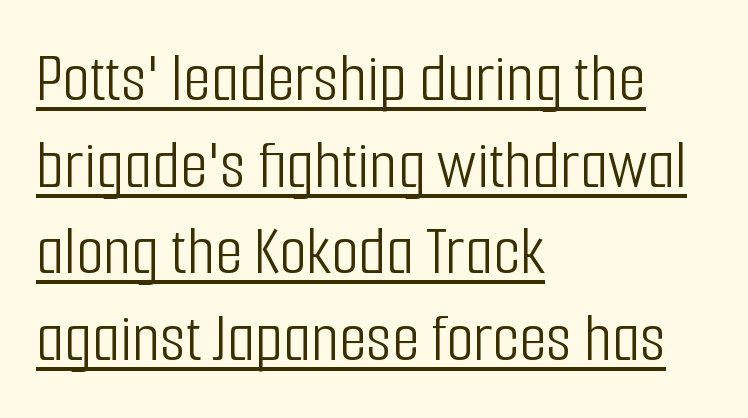
{"serif": "no", "italic": "no", "bold": "no", "weight": "light", "width": "condensed", "stroke_contrast": "low", "x_height": "medium", "monospaced": "no", "underline": "yes", "align": "left", "line_spacing_ratio": 1.22, "letter_spacing": "normal", "letter_spacing_em": 0.0, "glyph_px": 71}
